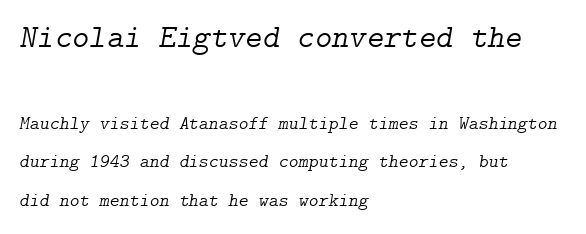
The image shows 33 px light serif type, italic (leaning right); set left-aligned, loose line spacing (2.04x), normal letter spacing, not underlined; the first (top) block is 1.74x larger; low stroke contrast and a medium x-height.
